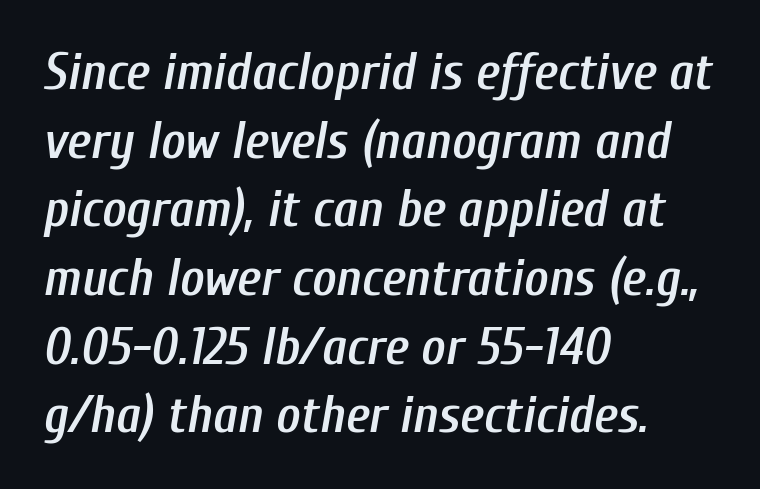
Q: Is the text bold? A: Semi-bold.
Q: Is the text italic (slanted)? A: Yes, it leans right by about 10 degrees.
Q: Is the text underlined? A: No.
Q: How is the paragraph aligned? A: Left-aligned.
Q: Is the spacing between letters normal or unusually wide? A: Normal.
Q: Is the spacing between lines tight, normal or loose? A: Normal.
Q: Width (condensed, normal, or wide)? A: Condensed.
Q: Stroke contrast? A: Low.
Q: x-height? A: Medium.
Q: Monospaced? A: No.
